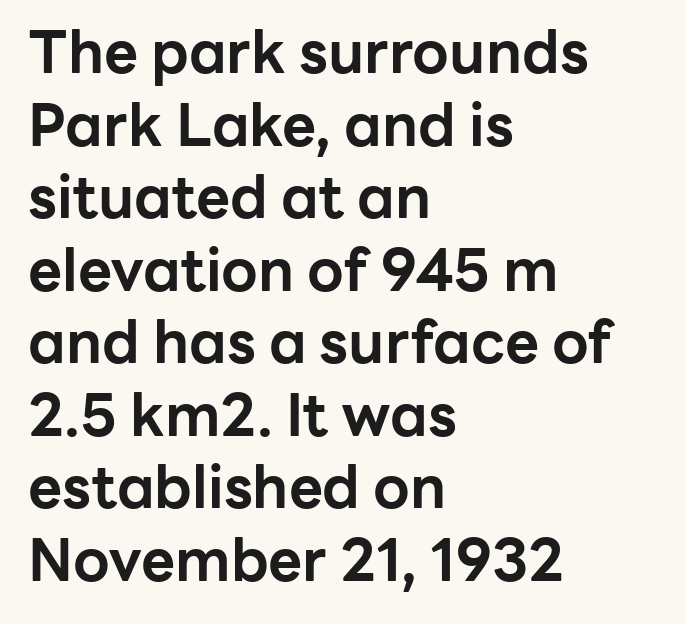
{"serif": "no", "italic": "no", "bold": "yes", "weight": "bold", "width": "normal", "stroke_contrast": "low", "x_height": "medium", "monospaced": "no", "underline": "no", "align": "left", "line_spacing_ratio": 1.23, "letter_spacing": "normal", "letter_spacing_em": 0.0, "glyph_px": 59}
